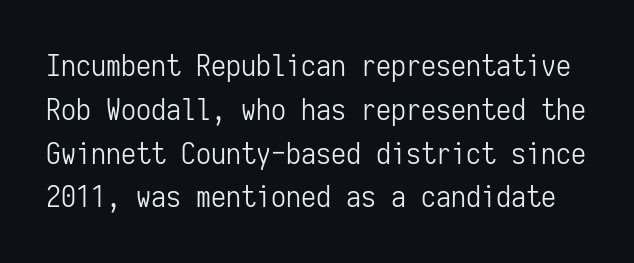
{"serif": "no", "italic": "no", "bold": "no", "weight": "light", "width": "condensed", "stroke_contrast": "low", "x_height": "medium", "monospaced": "yes", "underline": "no", "line_spacing": "normal", "line_spacing_ratio": 1.46, "letter_spacing": "normal", "letter_spacing_em": 0.0, "glyph_px": 30}
